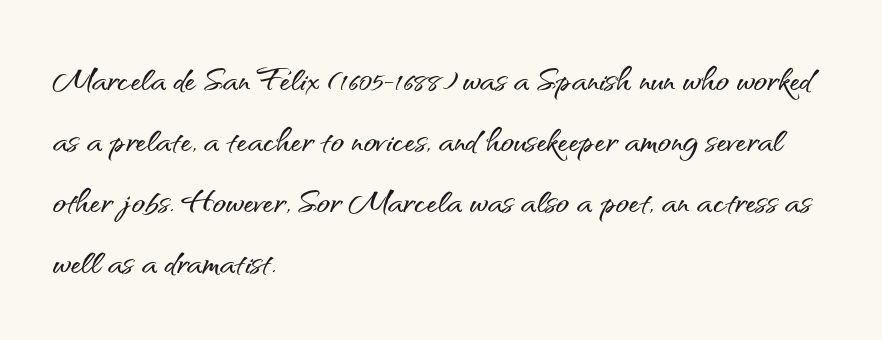
Q: Is the text italic (slanted)? A: Yes.
Q: Is the typeface a serif or a sans-serif typeface? A: Sans-serif.
Q: Is the text underlined? A: No.
Q: How is the paragraph aligned? A: Left-aligned.
Q: Is the spacing between letters normal or unusually wide? A: Normal.
Q: Is the spacing between lines tight, normal or loose? A: Normal.
Q: Width (condensed, normal, or wide)? A: Normal.
Q: Stroke contrast? A: Medium.
Q: x-height? A: Small.
Q: Monospaced? A: No.
